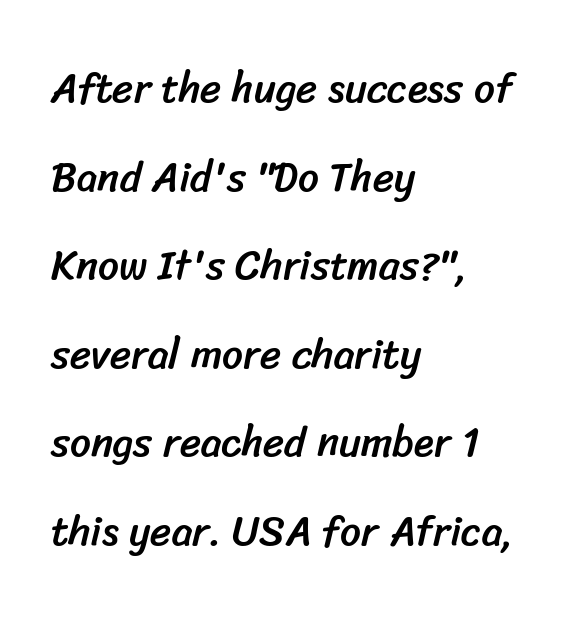
The image shows 41 px sans-serif type; set left-aligned, loose line spacing (2.16x), normal letter spacing, not underlined; low stroke contrast and a medium x-height.
